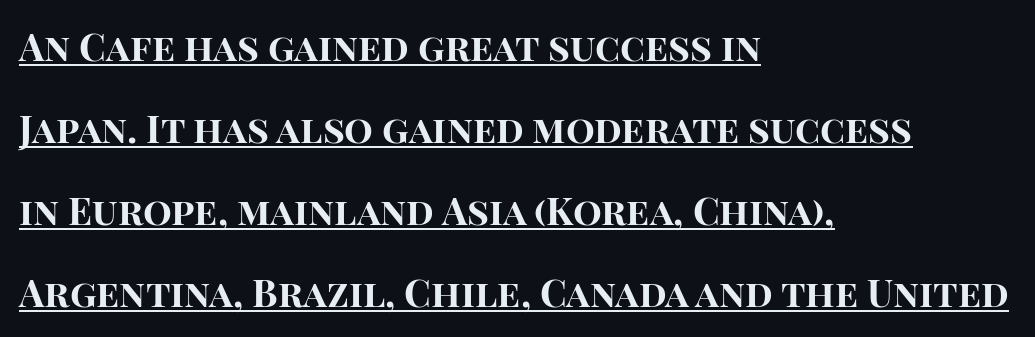
{"serif": "no", "italic": "no", "bold": "yes", "weight": "bold", "width": "normal", "stroke_contrast": "high", "x_height": "large", "monospaced": "no", "underline": "yes", "align": "left", "line_spacing": "loose", "line_spacing_ratio": 2.16, "letter_spacing": "normal", "letter_spacing_em": 0.0, "glyph_px": 38}
